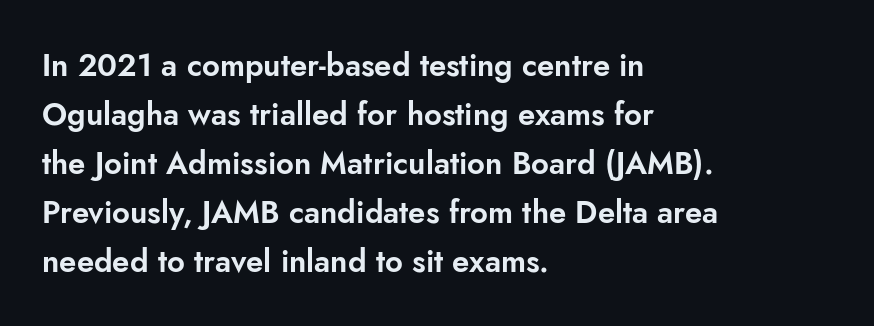
In terms of letterform style, serifs are entirely absent. Proportional: the letters do not fall into vertical columns. These lines keep a tight, regular rhythm from letter to letter. The leading is moderate, giving the passage an even texture.
